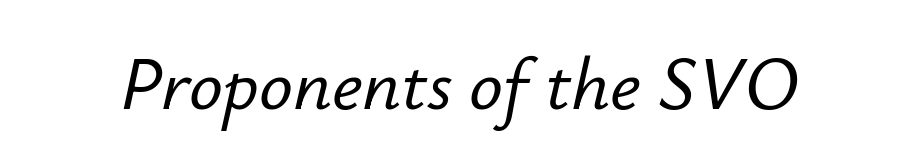
It's the slanting kind of type. Quick note: underline off. Do the characters align in a grid? No, the font is proportional. The rendering keeps characters at their native spacing.
